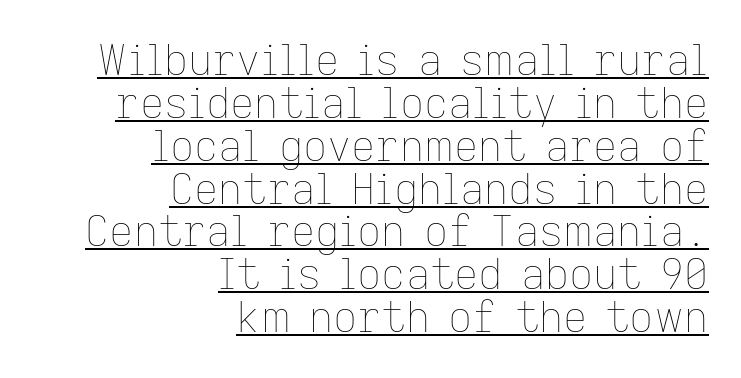
{"italic": "no", "bold": "no", "weight": "thin", "width": "normal", "stroke_contrast": "low", "x_height": "medium", "monospaced": "no", "underline": "yes", "align": "right", "line_spacing": "tight", "line_spacing_ratio": 1.02, "letter_spacing": "normal", "letter_spacing_em": 0.0, "glyph_px": 42}
